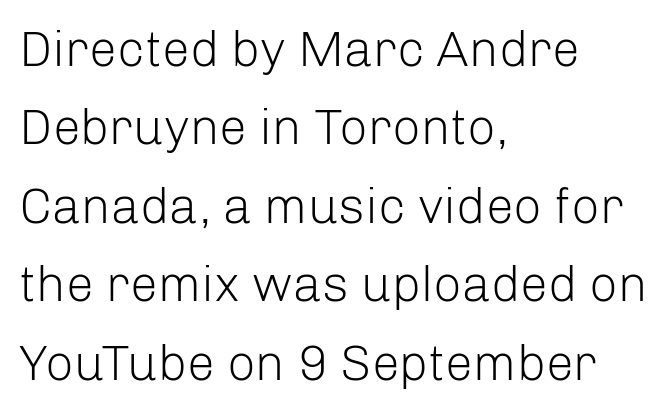
The image shows 50 px light sans-serif type, upright; set left-aligned, normal line spacing (1.57x), normal letter spacing, not underlined; low stroke contrast and a medium x-height.
